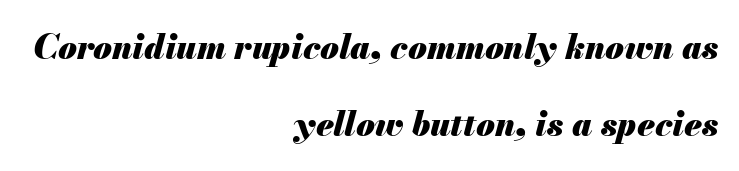
The image shows 34 px heavy type, italic (leaning right); set right-aligned, loose line spacing (2.27x), normal letter spacing, not underlined; medium stroke contrast and a small x-height.
